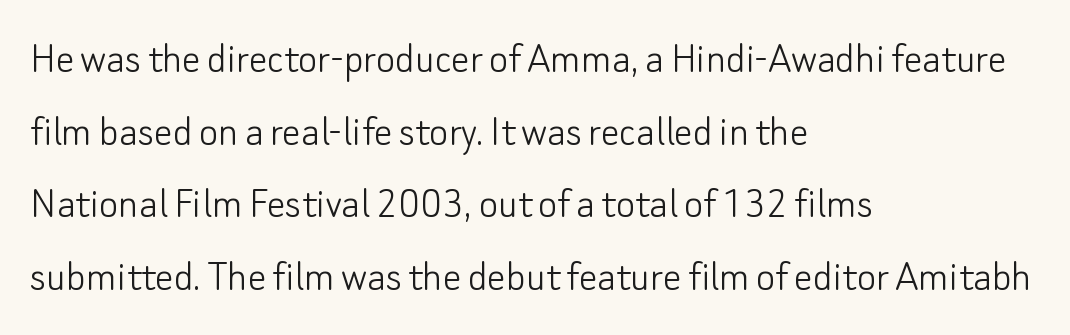
Q: Is the text bold? A: No.
Q: Is the text italic (slanted)? A: No, it is upright.
Q: Is the typeface a serif or a sans-serif typeface? A: Sans-serif.
Q: Is the text underlined? A: No.
Q: How is the paragraph aligned? A: Left-aligned.
Q: Is the spacing between letters normal or unusually wide? A: Normal.
Q: Is the spacing between lines tight, normal or loose? A: Normal.
Q: Width (condensed, normal, or wide)? A: Normal.
Q: Stroke contrast? A: Low.
Q: x-height? A: Small.
Q: Monospaced? A: No.
